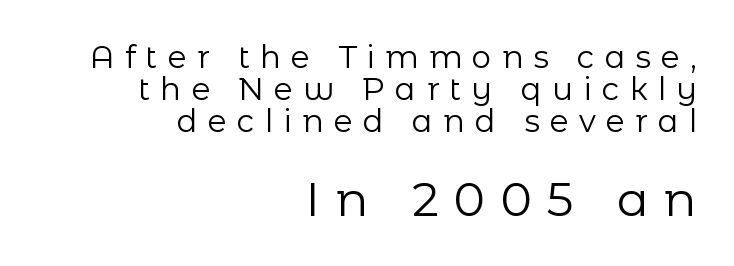
Look at the glyph heights: the lower group is clearly the bigger setting. Short note: letters widely spaced. Vertical spacing — tight. The font is comparable to plain body text, perhaps lighter. The zone under the glyphs is completely vacant. The face used here is proportionally spaced, like ordinary book or web type.
